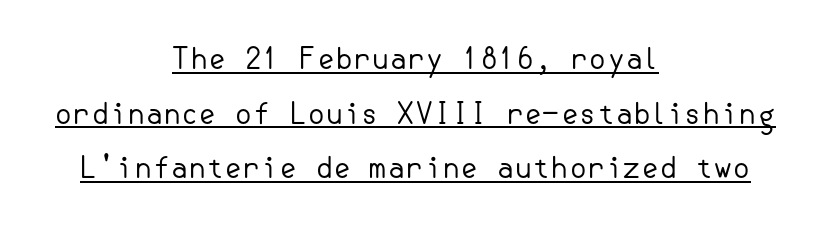
{"serif": "no", "italic": "no", "bold": "no", "weight": "regular", "width": "normal", "stroke_contrast": "low", "x_height": "small", "underline": "yes", "align": "center", "line_spacing_ratio": 1.88, "letter_spacing": "normal", "letter_spacing_em": 0.0, "glyph_px": 29}
